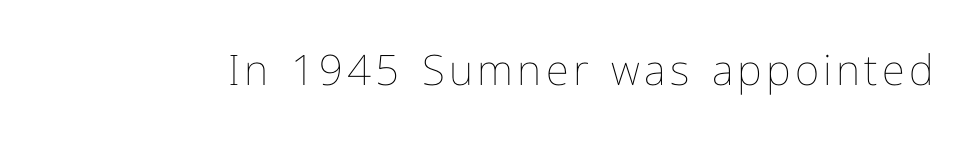
Q: Is the text bold? A: No.
Q: Is the text italic (slanted)? A: No, it is upright.
Q: Is the text underlined? A: No.
Q: Width (condensed, normal, or wide)? A: Normal.
Q: Stroke contrast? A: Low.
Q: x-height? A: Medium.
Q: Monospaced? A: No.
